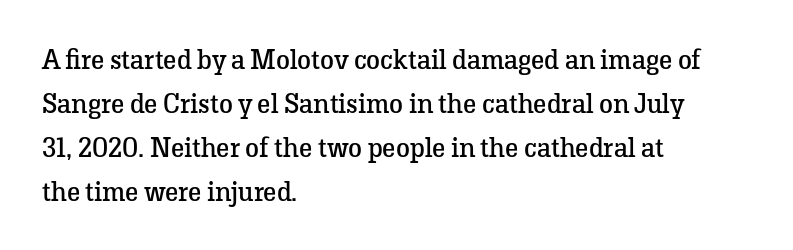
Do the letters lean? They stand straight. The typeface chosen for these lines features serifs. The weight would be labelled regular, book, light, or lighter still. Successive baselines arrive at the customary interval. The rendering uses natural spacing where letterforms have individual widths.
